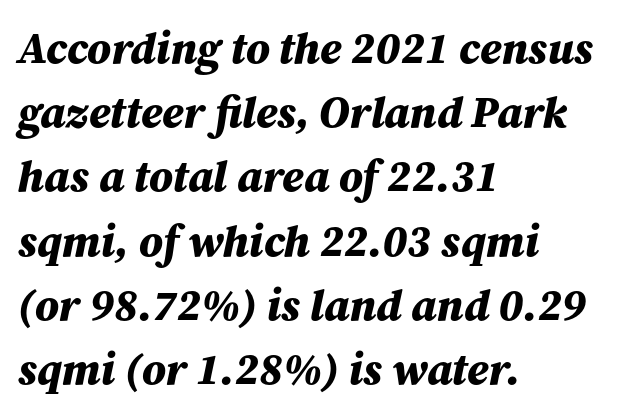
The image shows 44 px bold type, italic (leaning right); set left-aligned, normal line spacing (1.46x), normal letter spacing, not underlined; medium stroke contrast and a medium x-height.
